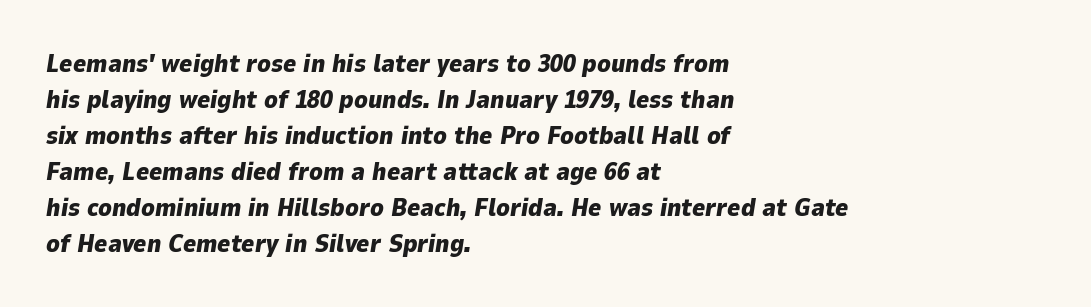
{"italic": "yes", "lean": "right", "slant_degrees": 9, "bold": "yes", "underline": "no", "align": "left", "line_spacing": "normal", "line_spacing_ratio": 1.44, "letter_spacing": "normal", "letter_spacing_em": 0.0, "glyph_px": 25}
